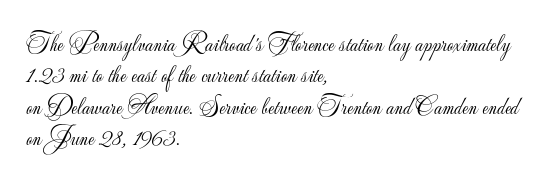
The image shows 25 px text type; set left-aligned, normal line spacing (1.26x), normal letter spacing, not underlined.
